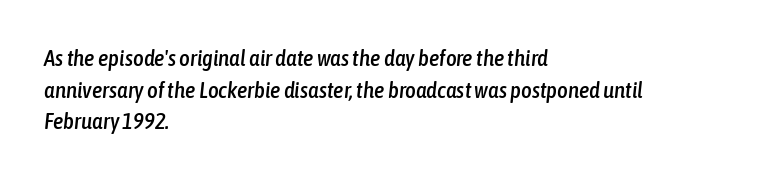
Is there much room between lines? A standard amount, neither cramped nor airy. Look at the tracking — it's just the regular setting, nothing added. The axis of the letterforms is tilted away from vertical. No word sits above an underline.
